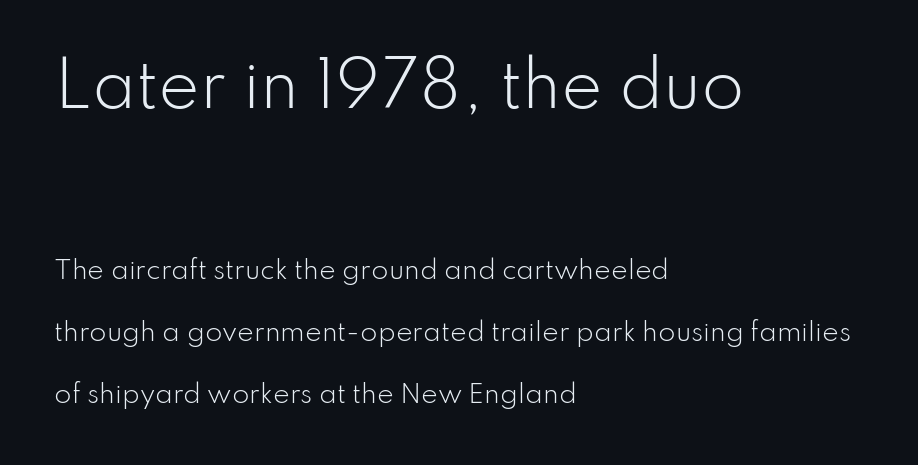
{"serif": "no", "italic": "no", "bold": "no", "weight": "light", "width": "normal", "stroke_contrast": "low", "x_height": "small", "monospaced": "no", "underline": "no", "align": "left", "line_spacing": "loose", "line_spacing_ratio": 2.48, "letter_spacing": "normal", "letter_spacing_em": 0.0, "larger_block": "first", "size_ratio": 2.48, "glyph_px": 62}
